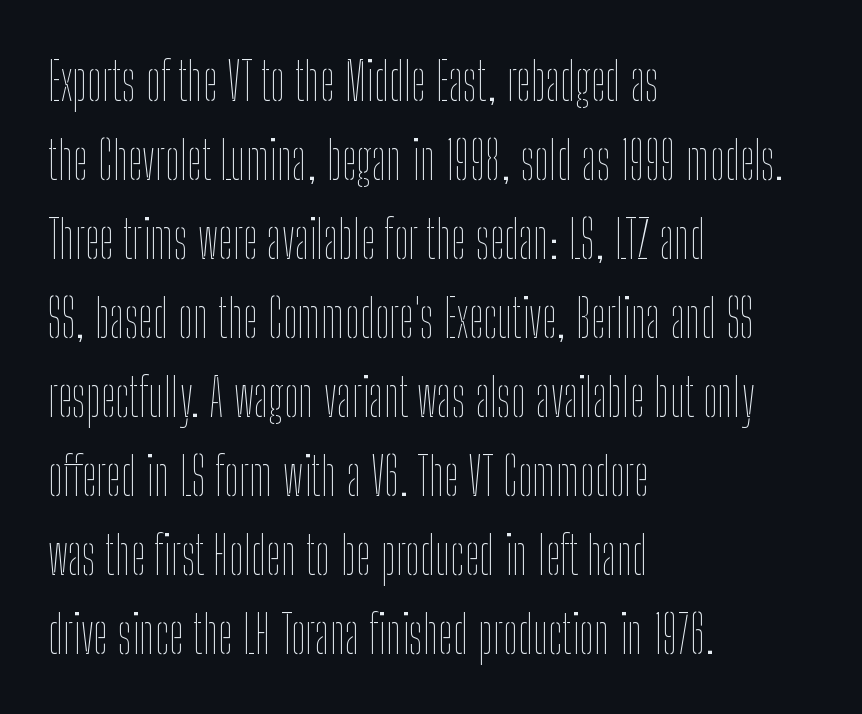
Q: Is the text bold? A: No.
Q: Is the text italic (slanted)? A: No, it is upright.
Q: Is the text underlined? A: No.
Q: How is the paragraph aligned? A: Left-aligned.
Q: Is the spacing between letters normal or unusually wide? A: Normal.
Q: Is the spacing between lines tight, normal or loose? A: Normal.
Q: Width (condensed, normal, or wide)? A: Condensed.
Q: Stroke contrast? A: Low.
Q: x-height? A: Medium.
Q: Monospaced? A: No.
